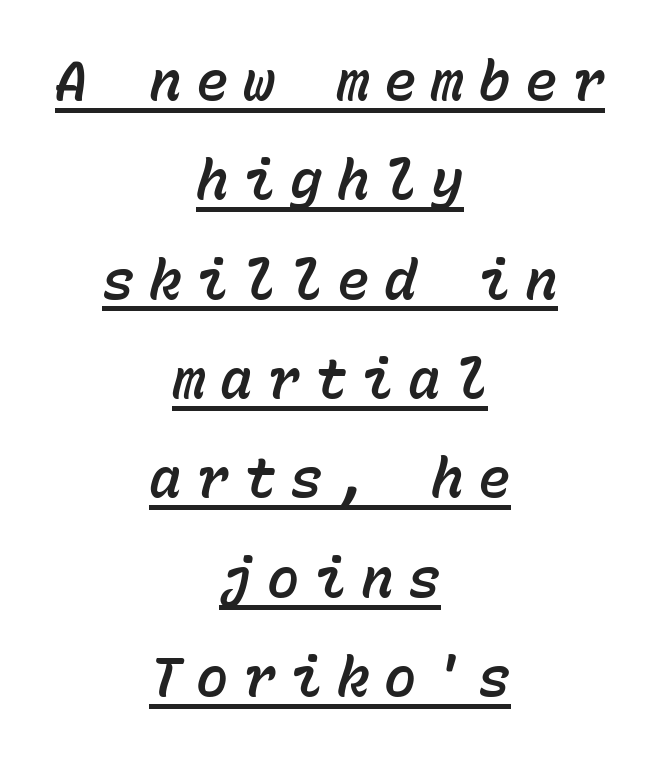
Q: Is the text italic (slanted)? A: Yes, it leans right by about 15 degrees.
Q: Is the text underlined? A: Yes.
Q: How is the paragraph aligned? A: Centered.
Q: Is the spacing between letters normal or unusually wide? A: Unusually wide.
Q: Width (condensed, normal, or wide)? A: Normal.
Q: Stroke contrast? A: Low.
Q: x-height? A: Medium.
Q: Monospaced? A: Yes.
